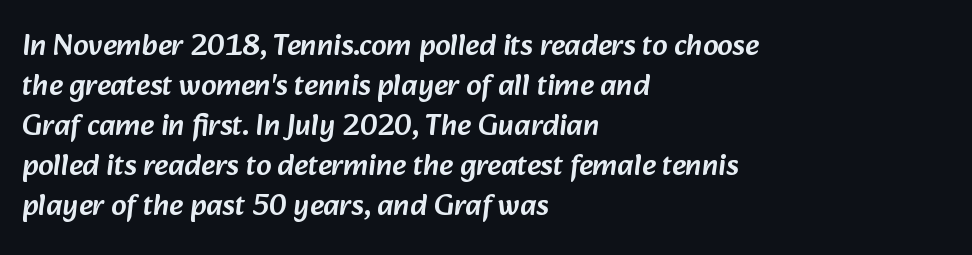
The image shows 30 px sans-serif type; set left-aligned, normal line spacing (1.33x), normal letter spacing, not underlined; low stroke contrast and a medium x-height.
